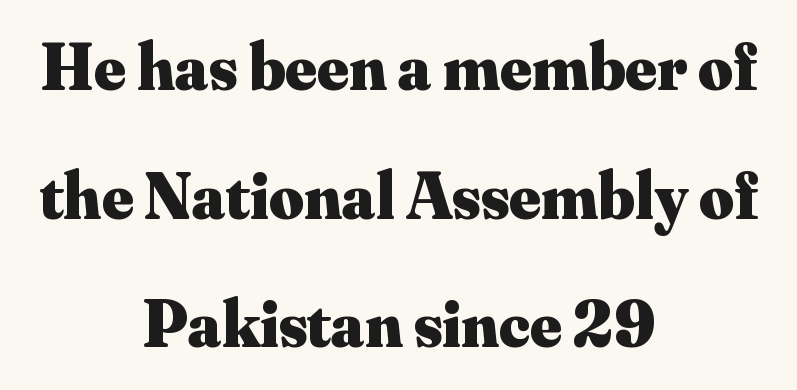
Compared with typical body copy, the letter spacing here is the same. The rag falls on both sides of this text block equally. Check under the words: just untouched page. Character widths vary here, with narrow letters taking less room than wide ones.
